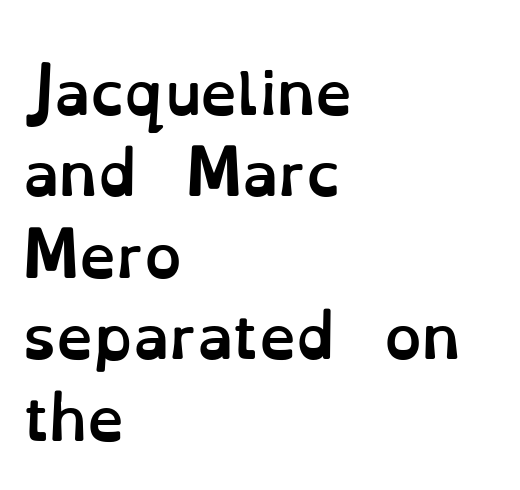
Note the varied advance widths — an 'i' is clearly narrower than an 'm'. Standard letterfit; no display-style spreading of the glyphs. The vertical gap from one line to the next is medium. Short and long lines alike share a common starting point at left.
